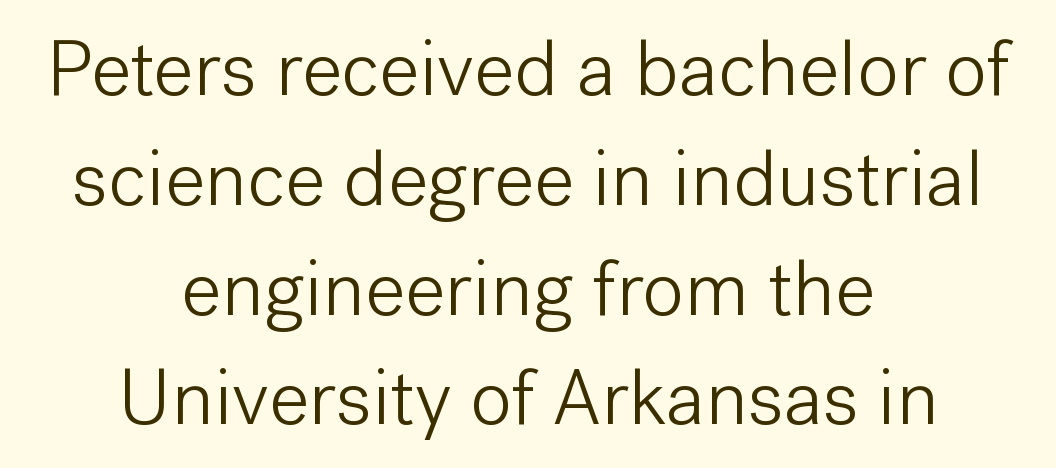
Classification — sans serif. Varying glyph widths throughout — classic text-font behaviour. Caption: multi-line text, centered on the measure. Notice how the stems are strictly vertical — no italics here. Rule under the text: the space is simply empty.
